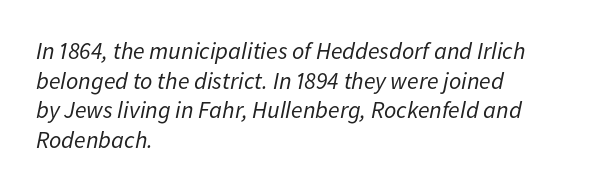
Weight: not bold — regular or lighter. The tracking reads as untouched default to a designer's eye. Words float on clear page, feet unadorned. The passage is arranged the way most books set body copy — flush left. Notice how the stems are inclined rather than vertical — that's the hallmark of italics.
